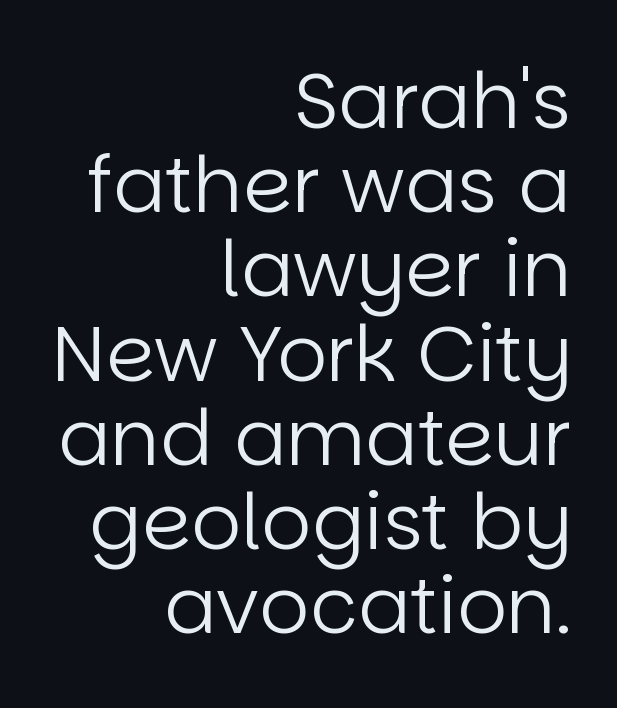
Here the designer chose a conventional face with non-uniform glyph widths. The cut favours lightness, reaching ordinary text weight at its darkest. The rendering anchors every line to the right-hand side. You can tell from the bare stems that sans-serif type was used. Words appear dense and cohesive because spacing is normal.
